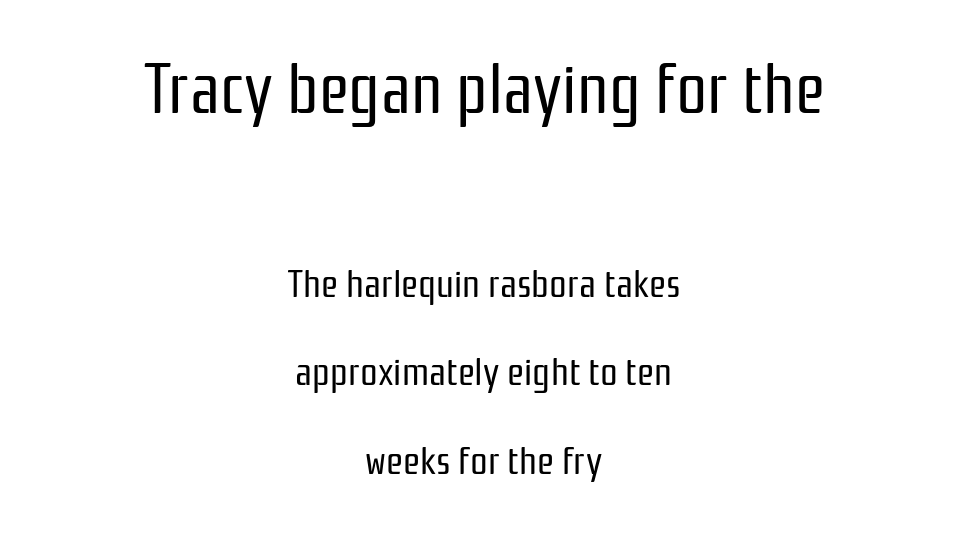
The image shows 69 px regular-weight, condensed sans-serif type, upright; set centered, loose line spacing (2.27x), normal letter spacing, not underlined; the first (top) block is 1.77x larger; low stroke contrast and a medium x-height.
